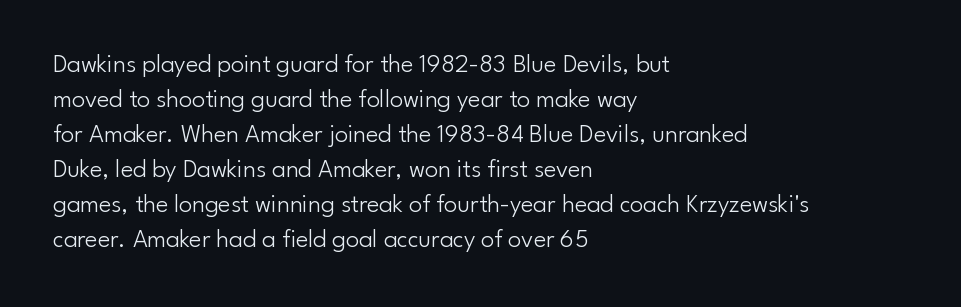
The image shows 26 px text type, upright; set left-aligned, normal line spacing (1.35x), normal letter spacing, not underlined.
